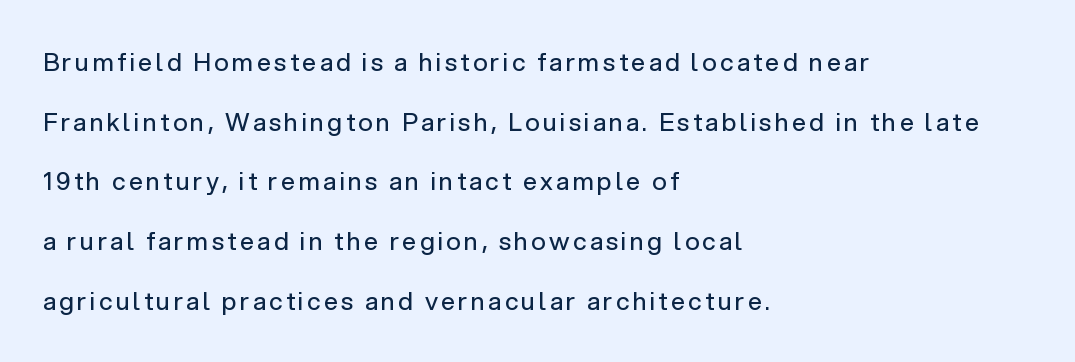
The lines are spread far apart with generous leading. Descender tails drop into unmarked territory. The setting favours the left margin, as ordinary paragraphs usually do. Bold? No — there's no thickening of the strokes.
